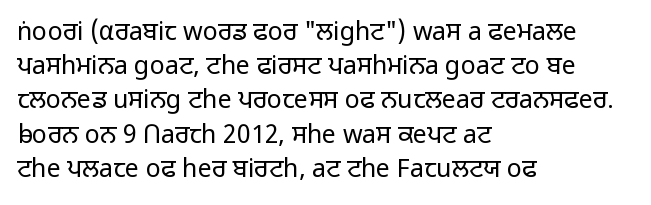
The area under the type is left untouched. A roman cut, with each character standing at attention. Observe the ordinary spacing: letters are neighbours, not strangers. Notice how the passage keeps a crisp vertical edge on the left only.
